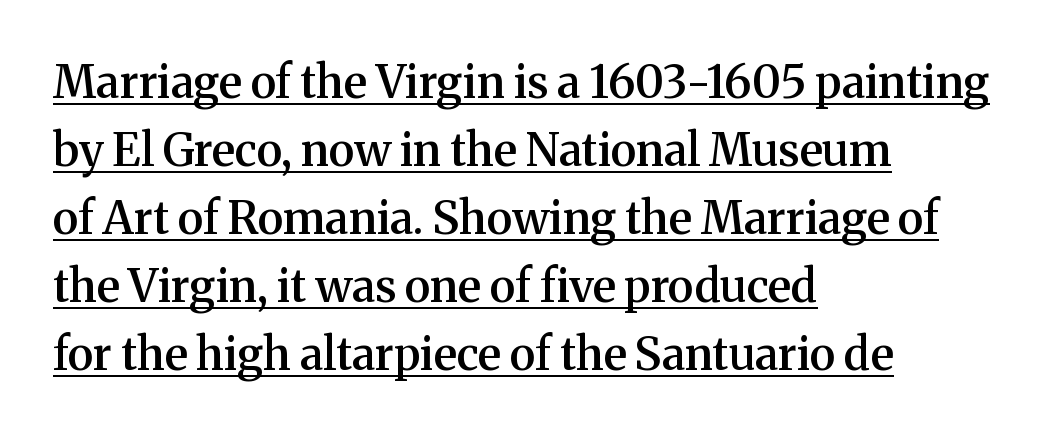
The ragged edge is on the right, which tells us the setting is flush left. The glyphs in this specimen are seriffed. Do the characters align in a grid? No, the font is proportional. In terms of leading, this rendering sits right in the middle.
